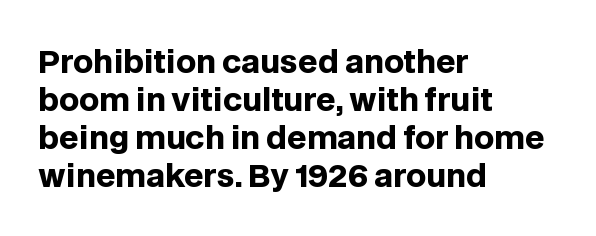
The image shows 31 px heavy sans-serif type, upright; set left-aligned, line spacing 1.23x, normal letter spacing, not underlined; low stroke contrast and a large x-height.
